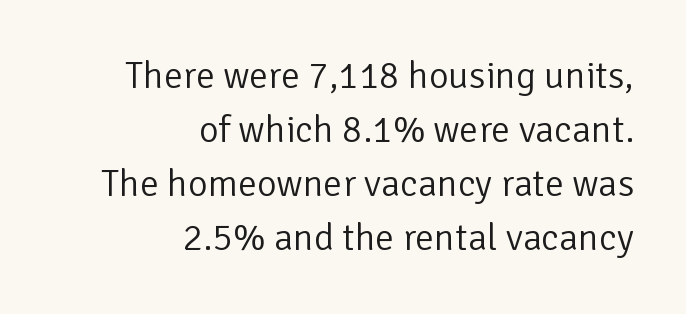
Q: Is the text bold? A: No.
Q: Is the text italic (slanted)? A: No, it is upright.
Q: Is the typeface a serif or a sans-serif typeface? A: Sans-serif.
Q: Is the text underlined? A: No.
Q: How is the paragraph aligned? A: Right-aligned.
Q: Is the spacing between letters normal or unusually wide? A: Normal.
Q: Is the spacing between lines tight, normal or loose? A: Normal.
Q: Width (condensed, normal, or wide)? A: Normal.
Q: Stroke contrast? A: Low.
Q: x-height? A: Medium.
Q: Monospaced? A: No.
